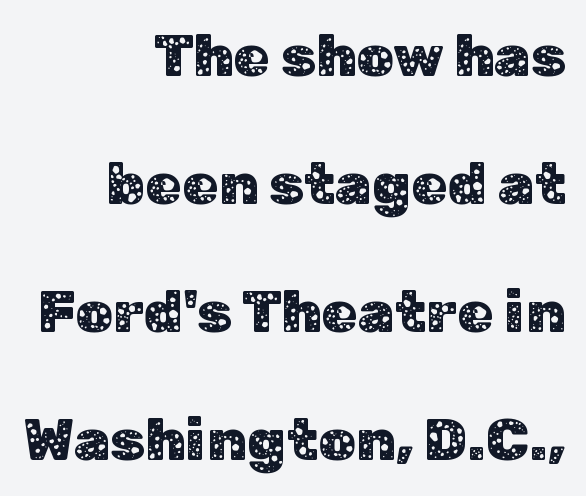
The image shows 59 px sans-serif type, upright; set right-aligned, loose line spacing (2.17x), normal letter spacing, not underlined; low stroke contrast and a medium x-height.
